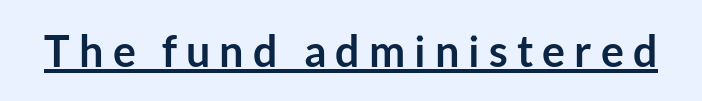
The image shows 43 px semibold sans-serif type, upright; set unusually wide letter spacing (+0.21 em), underlined; low stroke contrast and a medium x-height.
